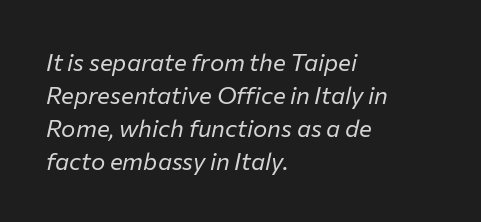
The image shows 24 px text type, italic (leaning right); set left-aligned, normal line spacing (1.38x), normal letter spacing, not underlined.
